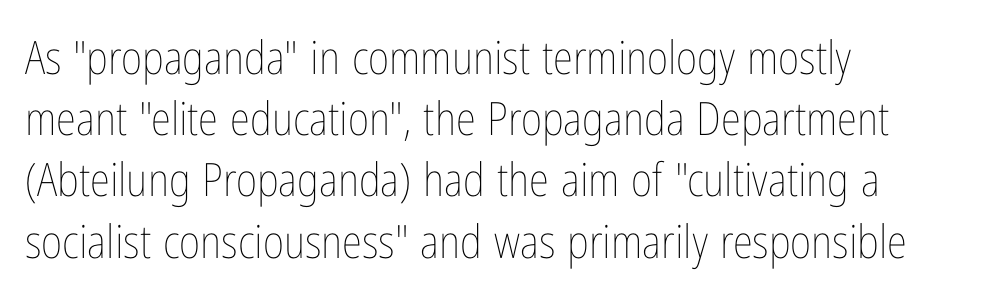
{"italic": "no", "bold": "no", "weight": "thin", "width": "condensed", "stroke_contrast": "low", "x_height": "medium", "monospaced": "no", "underline": "no", "align": "left", "line_spacing": "normal", "line_spacing_ratio": 1.33, "letter_spacing": "normal", "letter_spacing_em": 0.0, "glyph_px": 46}
